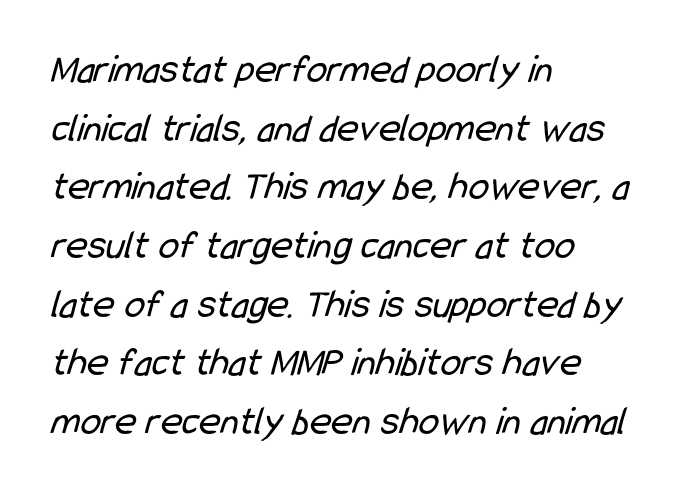
{"serif": "no", "bold": "no", "weight": "regular", "width": "condensed", "stroke_contrast": "low", "x_height": "medium", "monospaced": "no", "underline": "no", "align": "left", "line_spacing": "normal", "line_spacing_ratio": 1.43, "letter_spacing": "normal", "letter_spacing_em": 0.0, "glyph_px": 41}
